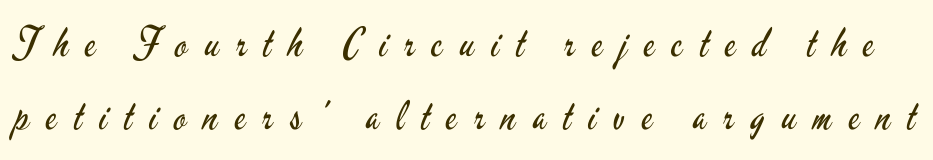
Q: Is the text bold? A: No.
Q: Is the text italic (slanted)? A: Yes.
Q: Is the typeface a serif or a sans-serif typeface? A: Sans-serif.
Q: Is the text underlined? A: No.
Q: Is the spacing between letters normal or unusually wide? A: Unusually wide.
Q: Width (condensed, normal, or wide)? A: Condensed.
Q: Stroke contrast? A: Low.
Q: x-height? A: Small.
Q: Monospaced? A: No.
